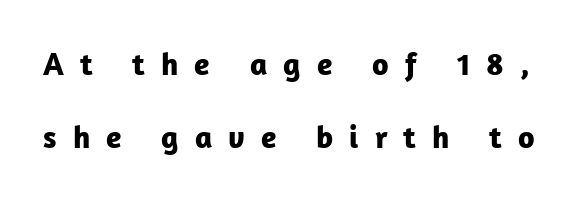
Q: Is the text bold? A: Yes.
Q: Is the text italic (slanted)? A: No, it is upright.
Q: Is the typeface a serif or a sans-serif typeface? A: Sans-serif.
Q: Is the text underlined? A: No.
Q: Is the spacing between letters normal or unusually wide? A: Unusually wide.
Q: Is the spacing between lines tight, normal or loose? A: Loose.
Q: Width (condensed, normal, or wide)? A: Normal.
Q: Stroke contrast? A: Low.
Q: x-height? A: Medium.
Q: Monospaced? A: No.
